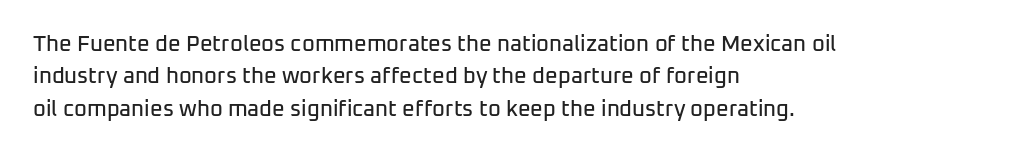
{"italic": "no", "underline": "no", "align": "left", "line_spacing": "normal", "line_spacing_ratio": 1.47, "letter_spacing": "normal", "letter_spacing_em": 0.0, "glyph_px": 22}
